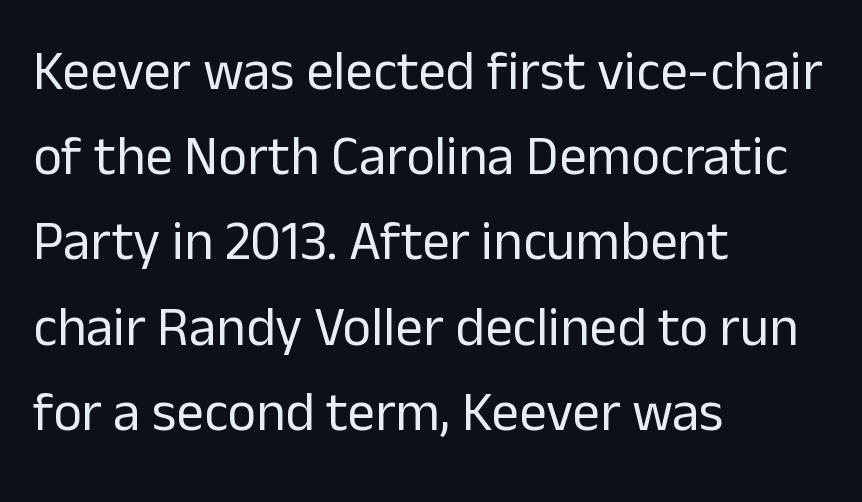
Q: Is the text bold? A: No.
Q: Is the text italic (slanted)? A: No, it is upright.
Q: Is the typeface a serif or a sans-serif typeface? A: Sans-serif.
Q: Is the text underlined? A: No.
Q: How is the paragraph aligned? A: Left-aligned.
Q: Is the spacing between letters normal or unusually wide? A: Normal.
Q: Is the spacing between lines tight, normal or loose? A: Normal.
Q: Width (condensed, normal, or wide)? A: Normal.
Q: Stroke contrast? A: Low.
Q: x-height? A: Medium.
Q: Monospaced? A: No.
